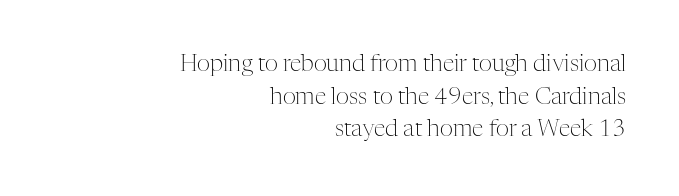
Beneath every word, the page is bare. Stroke mass is kept to a normal reading level or below. The type sits square on the baseline with zero lean. Regarding leading, the lines here are spaced in the standard way. The letters sit at their default tracking, neither squeezed nor spread. Right-aligned paragraph, ragged on the left.
